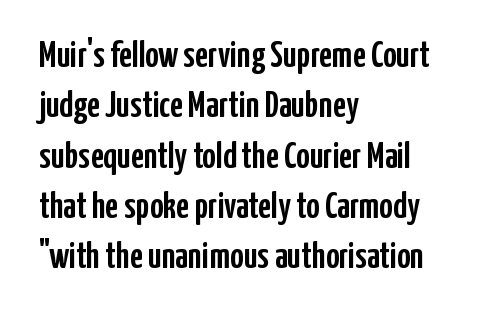
Alignment: flush left. One glance says typical: line gaps are just what's usual. Unlike a traditional serif, this face leaves its strokes unadorned. The foot of each line stays bare and open.
